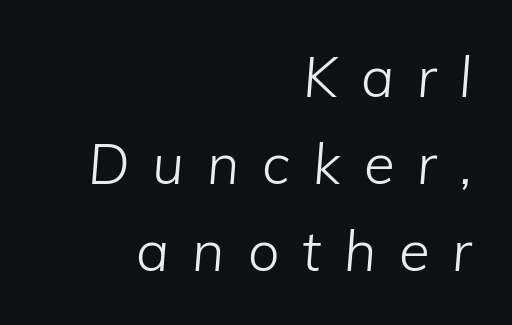
The specimen reads as italic at a glance. Line endings align vertically; line beginnings do not. Check under the words: just untouched page. Compared with typical body copy, the letter spacing here is much looser. A typesetter would call this proportional, since set widths differ per character.
